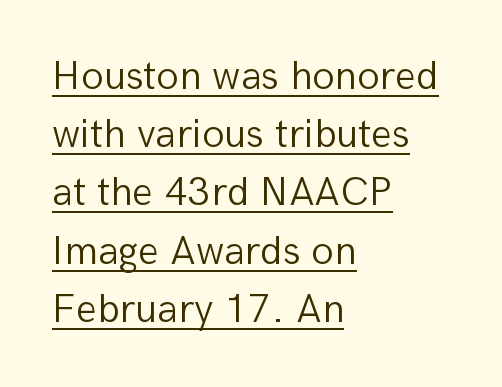
{"serif": "no", "italic": "no", "bold": "no", "weight": "light", "width": "normal", "stroke_contrast": "low", "x_height": "medium", "monospaced": "no", "underline": "yes", "align": "left", "line_spacing": "normal", "line_spacing_ratio": 1.42, "letter_spacing": "normal", "letter_spacing_em": 0.0, "glyph_px": 41}
